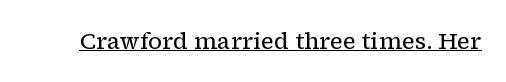
{"italic": "no", "bold": "no", "underline": "yes", "letter_spacing": "normal", "letter_spacing_em": 0.0, "glyph_px": 23}
